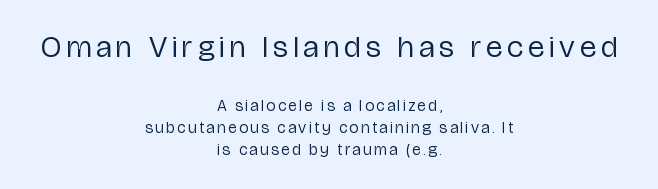
{"serif": "no", "italic": "no", "bold": "no", "weight": "regular", "width": "condensed", "stroke_contrast": "low", "x_height": "medium", "monospaced": "no", "underline": "no", "align": "center", "line_spacing": "normal", "line_spacing_ratio": 1.39, "larger_block": "first", "size_ratio": 1.94, "glyph_px": 31}
